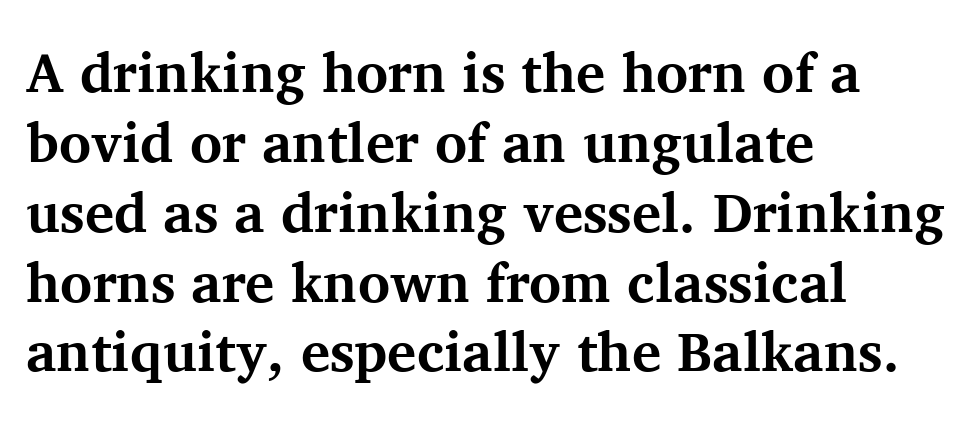
Each glyph is drawn with heavy, bold strokes. Compared with typical body copy, the letter spacing here is the same. The space beneath each line is pristine and unruled. A serif font was chosen for this passage.
